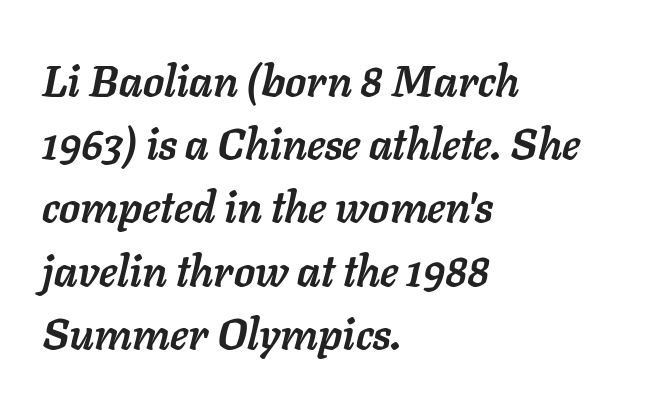
The image shows 43 px semibold type, italic (leaning right); set left-aligned, normal line spacing (1.47x), normal letter spacing, not underlined; low stroke contrast and a medium x-height.
